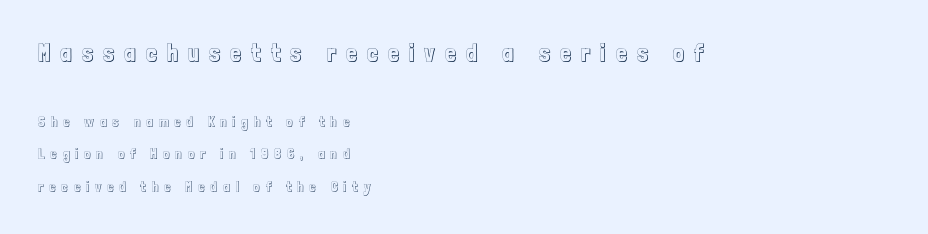
The image shows 24 px text type, upright; set left-aligned, loose line spacing (2.32x), unusually wide letter spacing (+0.43 em), not underlined; the first (top) block is 1.71x larger.
